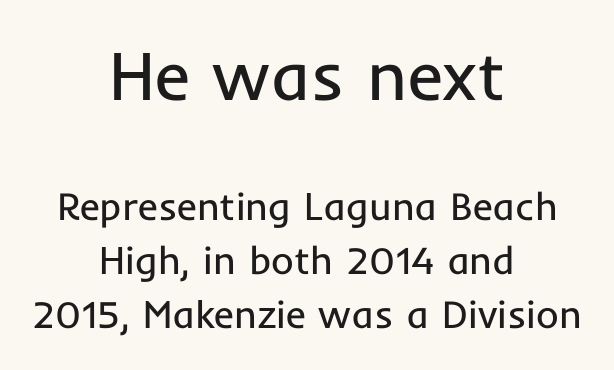
Q: Is the text bold? A: No.
Q: Is the text italic (slanted)? A: No, it is upright.
Q: Is the typeface a serif or a sans-serif typeface? A: Sans-serif.
Q: Is the text underlined? A: No.
Q: How is the paragraph aligned? A: Centered.
Q: Is the spacing between letters normal or unusually wide? A: Normal.
Q: Is the spacing between lines tight, normal or loose? A: Normal.
Q: Which block of text is set in a larger size, the first (top) or the second (bottom)? A: The first (top) one.
Q: Width (condensed, normal, or wide)? A: Normal.
Q: Stroke contrast? A: Low.
Q: x-height? A: Medium.
Q: Monospaced? A: No.
